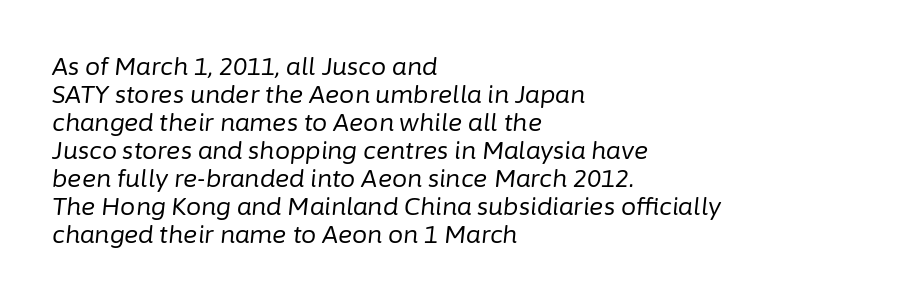
Words appear dense and cohesive because spacing is normal. Bold? No — there's no thickening of the strokes. The passage shown is not underscored anywhere. These lines were composed using italics. This rendering uses left alignment, leaving the right contour irregular.
